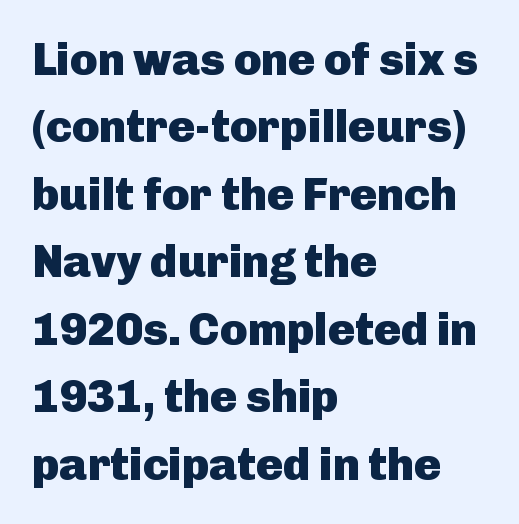
{"serif": "no", "italic": "no", "bold": "yes", "weight": "heavy", "width": "normal", "stroke_contrast": "low", "x_height": "medium", "monospaced": "no", "underline": "no", "align": "left", "line_spacing": "normal", "line_spacing_ratio": 1.5, "letter_spacing": "normal", "letter_spacing_em": 0.0, "glyph_px": 45}
